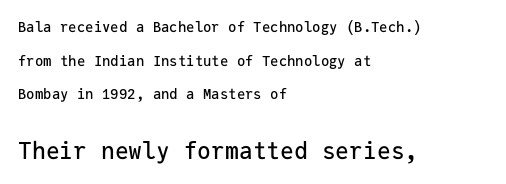
The image shows 23 px text type, upright; set left-aligned, loose line spacing (2.4x), normal letter spacing, not underlined; the second (bottom) block is 1.64x larger.
